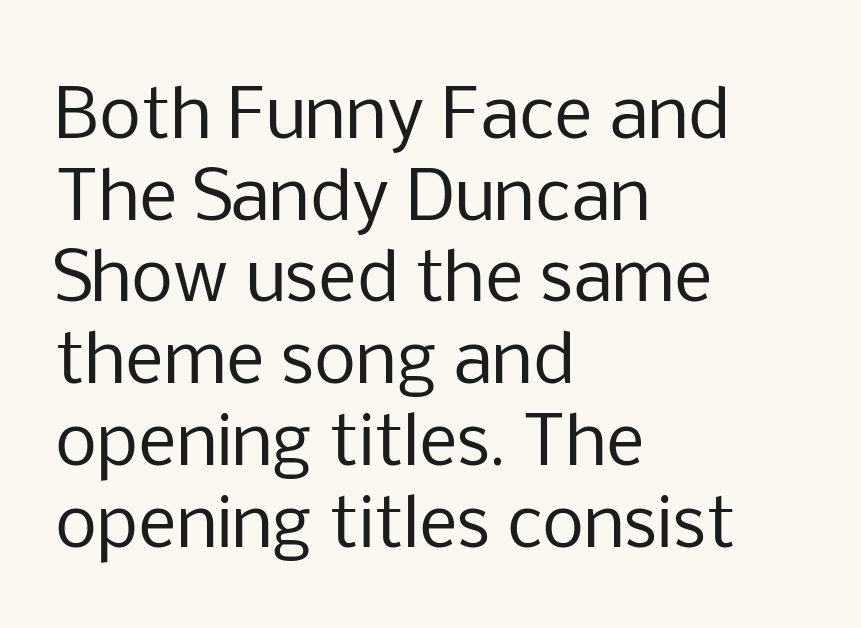
Q: Is the text bold? A: No.
Q: Is the text italic (slanted)? A: No, it is upright.
Q: Is the typeface a serif or a sans-serif typeface? A: Sans-serif.
Q: Is the text underlined? A: No.
Q: How is the paragraph aligned? A: Left-aligned.
Q: Is the spacing between letters normal or unusually wide? A: Normal.
Q: Width (condensed, normal, or wide)? A: Normal.
Q: Stroke contrast? A: Low.
Q: x-height? A: Medium.
Q: Monospaced? A: No.
